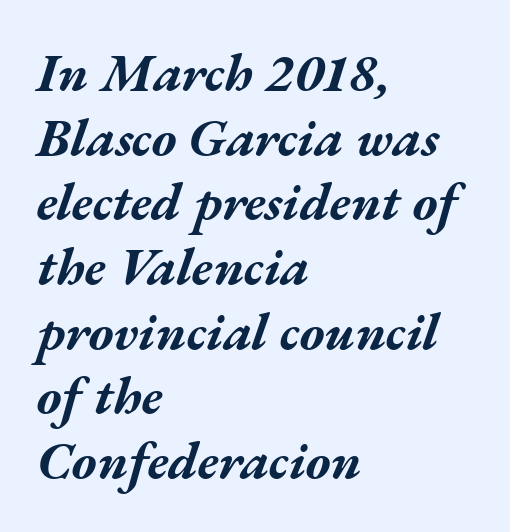
Q: Is the text bold? A: Yes.
Q: Is the text italic (slanted)? A: Yes, it leans right by about 17 degrees.
Q: Is the text underlined? A: No.
Q: How is the paragraph aligned? A: Left-aligned.
Q: Is the spacing between letters normal or unusually wide? A: Normal.
Q: Width (condensed, normal, or wide)? A: Wide.
Q: Stroke contrast? A: Medium.
Q: x-height? A: Medium.
Q: Monospaced? A: No.
